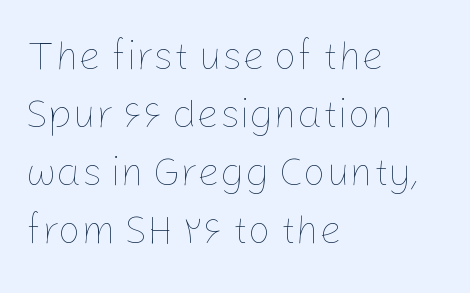
The image shows 40 px thin type, upright; set left-aligned, normal line spacing (1.45x), normal letter spacing, not underlined; low stroke contrast and a medium x-height.
